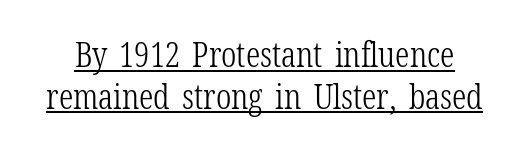
{"serif": "yes", "italic": "no", "bold": "no", "weight": "light", "width": "condensed", "stroke_contrast": "low", "x_height": "medium", "monospaced": "no", "underline": "yes", "line_spacing_ratio": 1.19, "letter_spacing": "normal", "letter_spacing_em": 0.0, "glyph_px": 35}
